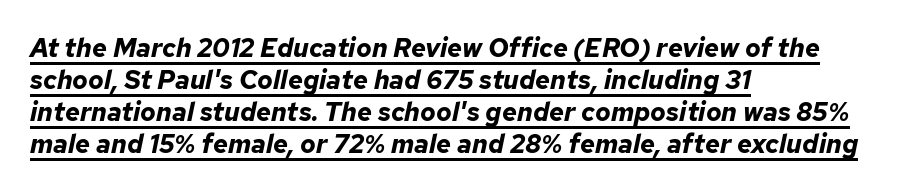
Q: Is the text bold? A: Yes.
Q: Is the text italic (slanted)? A: Yes, it leans right by about 12 degrees.
Q: Is the text underlined? A: Yes.
Q: How is the paragraph aligned? A: Left-aligned.
Q: Is the spacing between letters normal or unusually wide? A: Normal.
